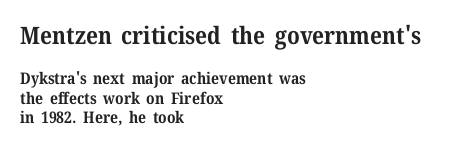
The image shows 24 px bold type, upright; set left-aligned, line spacing 1.21x, normal letter spacing, not underlined; the first (top) block is 1.5x larger.
